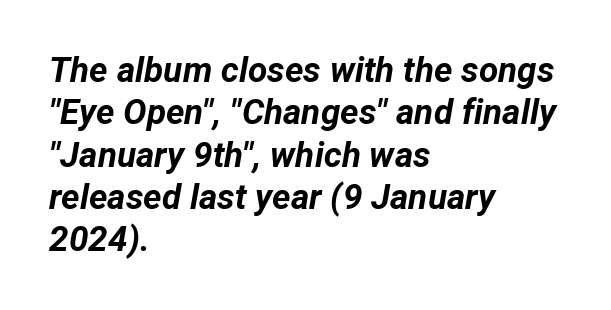
Q: Is the text bold? A: Yes.
Q: Is the text italic (slanted)? A: Yes, it leans right by about 12 degrees.
Q: Is the text underlined? A: No.
Q: How is the paragraph aligned? A: Left-aligned.
Q: Is the spacing between letters normal or unusually wide? A: Normal.
Q: Width (condensed, normal, or wide)? A: Normal.
Q: Stroke contrast? A: Low.
Q: x-height? A: Medium.
Q: Monospaced? A: No.
